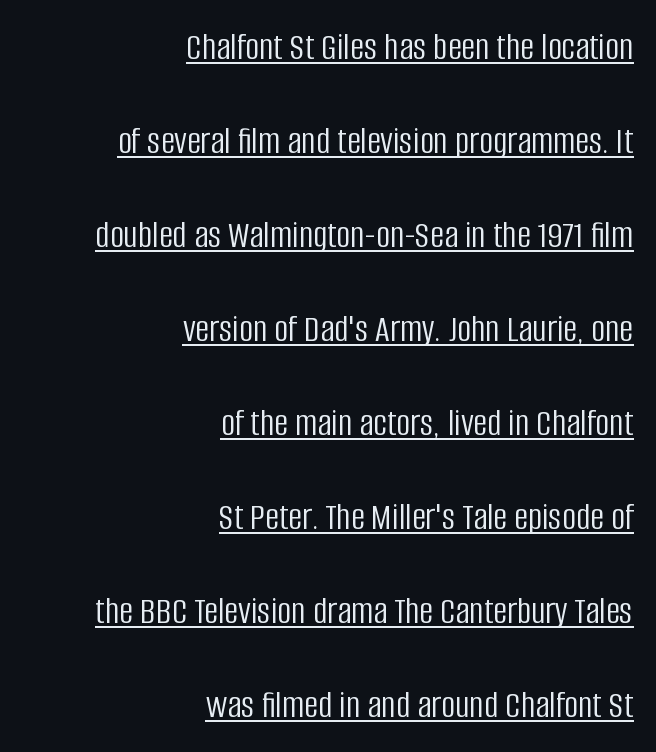
Q: Is the text bold? A: No.
Q: Is the text italic (slanted)? A: No, it is upright.
Q: Is the typeface a serif or a sans-serif typeface? A: Sans-serif.
Q: Is the text underlined? A: Yes.
Q: How is the paragraph aligned? A: Right-aligned.
Q: Is the spacing between letters normal or unusually wide? A: Normal.
Q: Is the spacing between lines tight, normal or loose? A: Loose.
Q: Width (condensed, normal, or wide)? A: Condensed.
Q: Stroke contrast? A: Low.
Q: x-height? A: Large.
Q: Monospaced? A: No.
